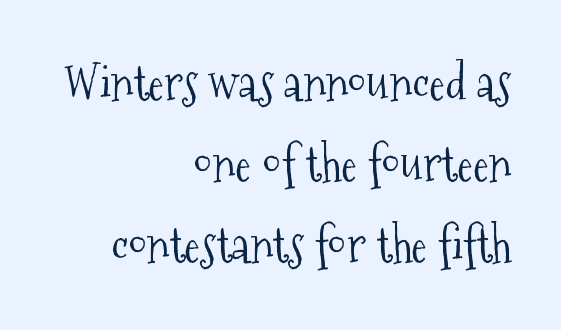
The image shows 48 px light, condensed serif type, upright; set right-aligned, normal line spacing (1.69x), normal letter spacing, not underlined; medium stroke contrast and a medium x-height.
